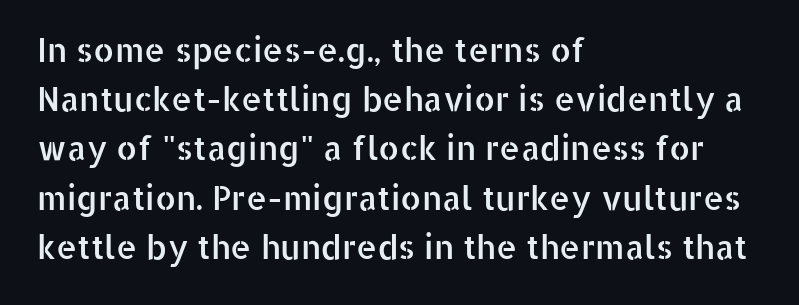
{"serif": "no", "italic": "no", "width": "normal", "stroke_contrast": "low", "x_height": "medium", "monospaced": "no", "underline": "no", "align": "left", "line_spacing": "normal", "line_spacing_ratio": 1.49, "letter_spacing": "normal", "letter_spacing_em": 0.0, "glyph_px": 33}
